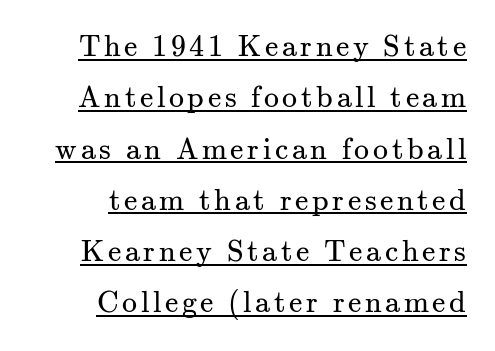
Stems here are at most as thick as an everyday book face. Are there feet on the stems? There are — it's a serif. The rendering uses natural spacing where letterforms have individual widths. Quick note: underline on. Short and long lines alike share a common ending point at right.
